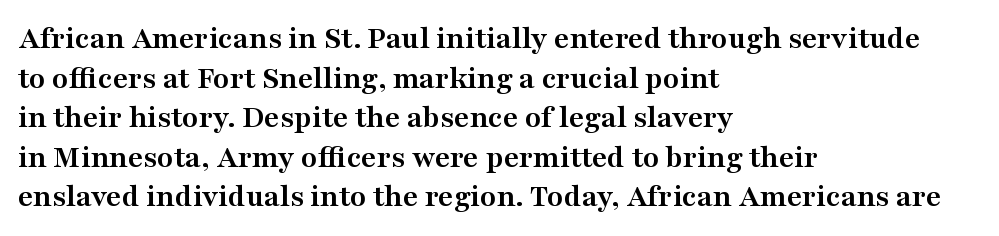
Q: Is the text bold? A: Yes.
Q: Is the text italic (slanted)? A: No, it is upright.
Q: Is the typeface a serif or a sans-serif typeface? A: Serif.
Q: Is the text underlined? A: No.
Q: How is the paragraph aligned? A: Left-aligned.
Q: Is the spacing between letters normal or unusually wide? A: Normal.
Q: Width (condensed, normal, or wide)? A: Wide.
Q: Stroke contrast? A: Medium.
Q: x-height? A: Medium.
Q: Monospaced? A: No.
